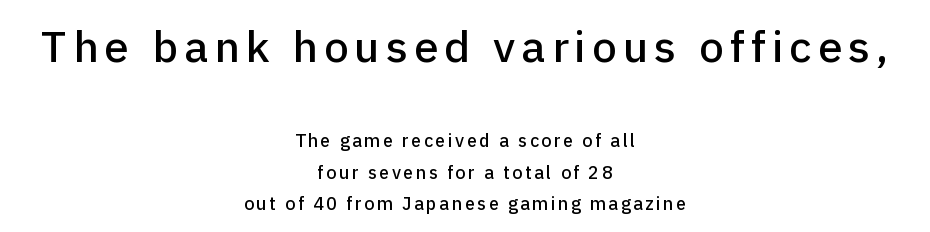
Q: Is the text italic (slanted)? A: No, it is upright.
Q: Is the typeface a serif or a sans-serif typeface? A: Sans-serif.
Q: Is the text underlined? A: No.
Q: How is the paragraph aligned? A: Centered.
Q: Which block of text is set in a larger size, the first (top) or the second (bottom)? A: The first (top) one.
Q: Width (condensed, normal, or wide)? A: Normal.
Q: Stroke contrast? A: Low.
Q: x-height? A: Medium.
Q: Monospaced? A: No.
